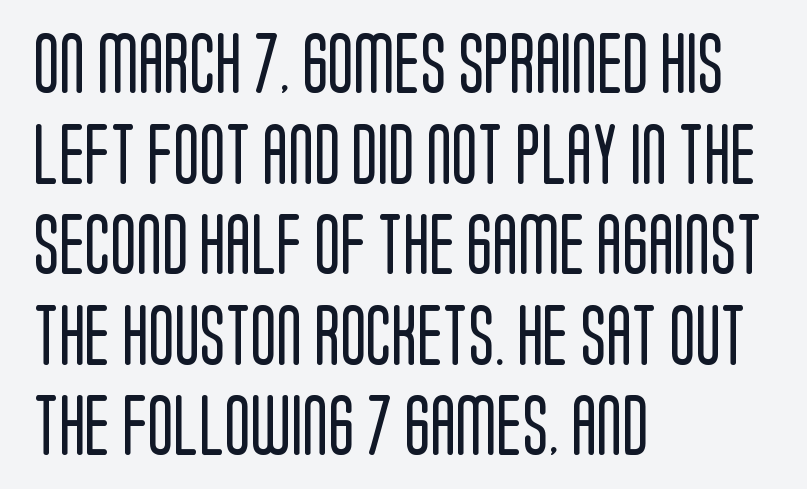
Q: Is the text bold? A: No.
Q: Is the text italic (slanted)? A: No, it is upright.
Q: Is the typeface a serif or a sans-serif typeface? A: Sans-serif.
Q: Is the text underlined? A: No.
Q: How is the paragraph aligned? A: Left-aligned.
Q: Is the spacing between letters normal or unusually wide? A: Normal.
Q: Is the spacing between lines tight, normal or loose? A: Normal.
Q: Width (condensed, normal, or wide)? A: Condensed.
Q: Stroke contrast? A: Low.
Q: x-height? A: Large.
Q: Monospaced? A: No.
